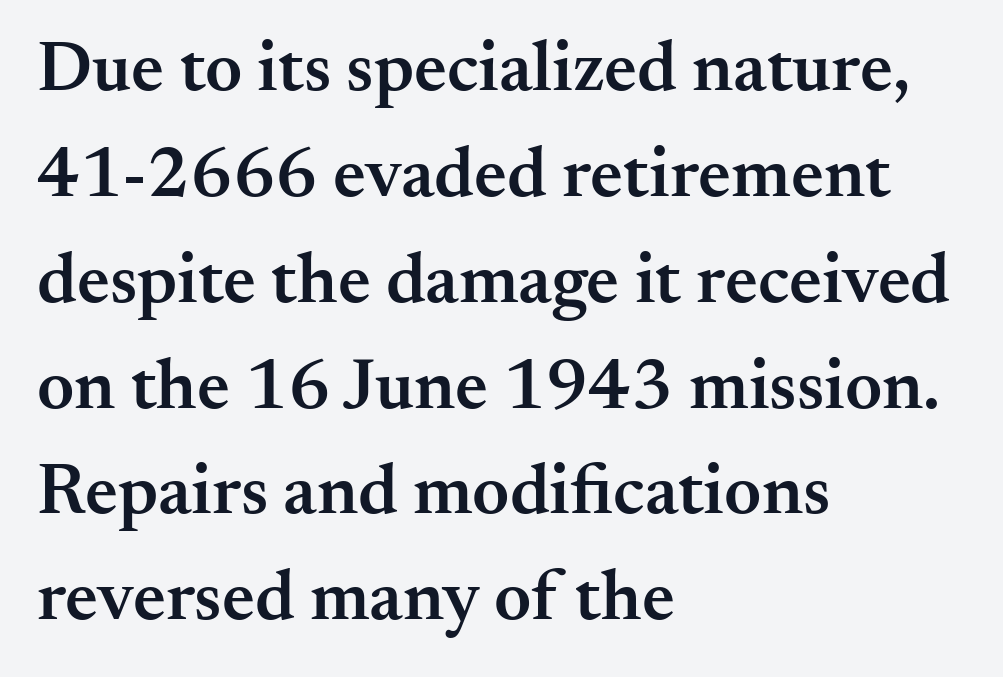
Q: Is the text bold? A: Semi-bold.
Q: Is the text italic (slanted)? A: No, it is upright.
Q: Is the typeface a serif or a sans-serif typeface? A: Serif.
Q: Is the text underlined? A: No.
Q: How is the paragraph aligned? A: Left-aligned.
Q: Is the spacing between letters normal or unusually wide? A: Normal.
Q: Is the spacing between lines tight, normal or loose? A: Normal.
Q: Width (condensed, normal, or wide)? A: Normal.
Q: Stroke contrast? A: Medium.
Q: x-height? A: Small.
Q: Monospaced? A: No.
